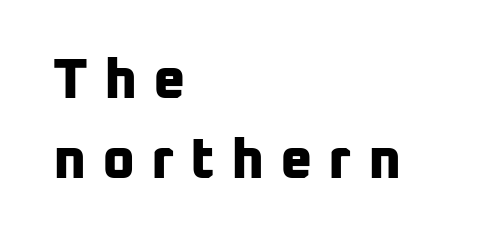
Q: Is the text bold? A: Yes.
Q: Is the typeface a serif or a sans-serif typeface? A: Sans-serif.
Q: Is the text underlined? A: No.
Q: How is the paragraph aligned? A: Left-aligned.
Q: Is the spacing between letters normal or unusually wide? A: Unusually wide.
Q: Is the spacing between lines tight, normal or loose? A: Normal.
Q: Width (condensed, normal, or wide)? A: Normal.
Q: Stroke contrast? A: Low.
Q: x-height? A: Medium.
Q: Monospaced? A: No.
